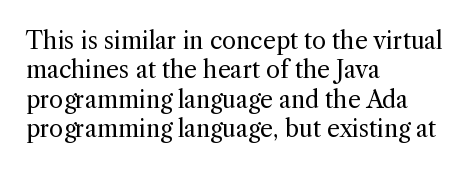
It's the straight-up-and-down kind of type. The face used here is rendered with its standard letterfit. The setting favours the left margin, as ordinary paragraphs usually do. This is not heavy type; no bold has been used. Interline gaps are of average width in this sample.
